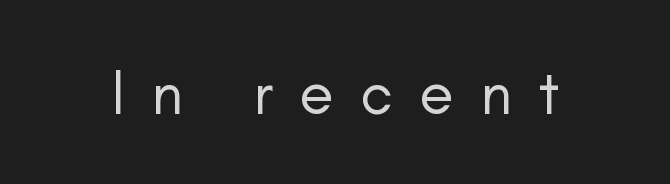
Q: Is the text bold? A: No.
Q: Is the text italic (slanted)? A: No, it is upright.
Q: Is the typeface a serif or a sans-serif typeface? A: Sans-serif.
Q: Is the text underlined? A: No.
Q: Is the spacing between letters normal or unusually wide? A: Unusually wide.
Q: Width (condensed, normal, or wide)? A: Normal.
Q: Stroke contrast? A: Low.
Q: x-height? A: Small.
Q: Monospaced? A: No.
